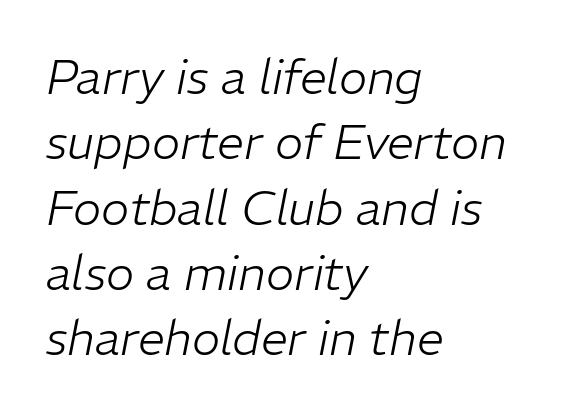
The typography opts for an oblique posture over an upright one. The string is rendered with underlining switched off. Caption: face not bold, strokes unweighted. Line spacing here is normal. If you drew a ruler down the left edge, every line would touch it. This sample has the flowing, uneven cadence of proportional lettering.
